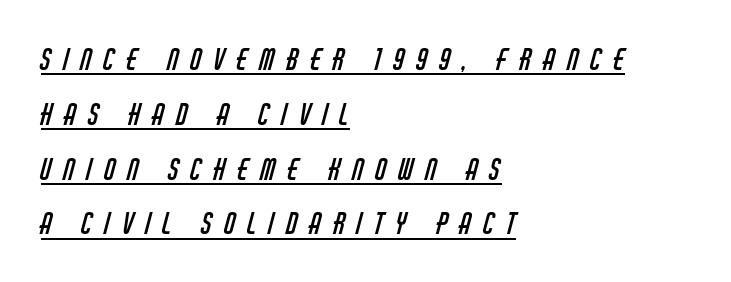
The image shows 29 px regular-weight, condensed sans-serif type; set left-aligned, line spacing 1.89x, unusually wide letter spacing (+0.41 em), underlined; low stroke contrast and a large x-height.
